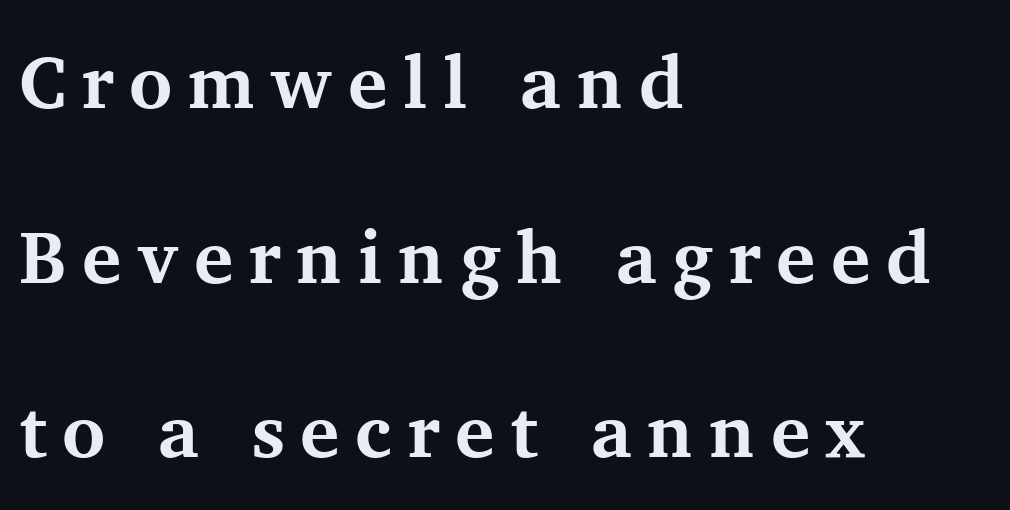
{"serif": "yes", "italic": "no", "bold": "yes", "weight": "bold", "width": "normal", "stroke_contrast": "medium", "x_height": "medium", "monospaced": "no", "underline": "no", "align": "left", "line_spacing": "loose", "line_spacing_ratio": 2.36, "letter_spacing": "wide", "letter_spacing_em": 0.21, "glyph_px": 74}
